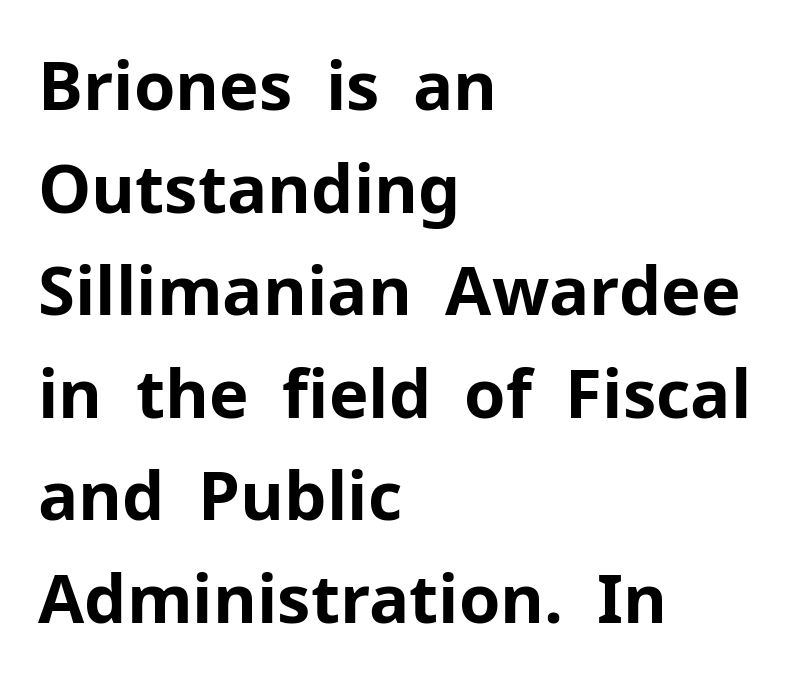
No italicization has been applied; the sample stays upright. The passage shown has conventional tracking throughout. Emphasis by weight is at full strength: bold. Rows of type keep a routine distance in the vertical direction. The letters advance in unequal steps, a hallmark of proportional type. Note: no serifs on the glyphs.
